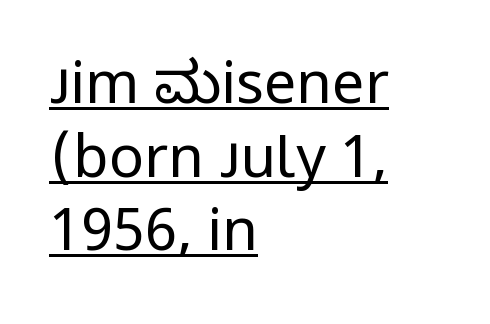
Q: Is the text bold? A: No.
Q: Is the text italic (slanted)? A: No, it is upright.
Q: Is the typeface a serif or a sans-serif typeface? A: Sans-serif.
Q: Is the text underlined? A: Yes.
Q: How is the paragraph aligned? A: Left-aligned.
Q: Is the spacing between letters normal or unusually wide? A: Normal.
Q: Is the spacing between lines tight, normal or loose? A: Normal.
Q: Width (condensed, normal, or wide)? A: Normal.
Q: Stroke contrast? A: Low.
Q: x-height? A: Medium.
Q: Monospaced? A: No.
